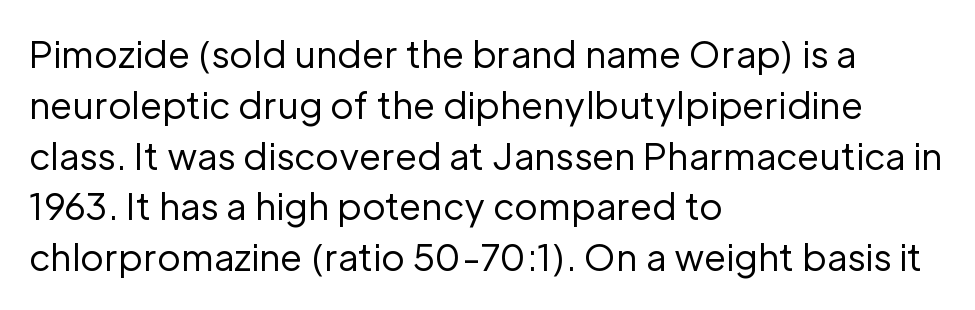
The image shows 36 px regular-weight sans-serif type, upright; set left-aligned, normal line spacing (1.41x), normal letter spacing, not underlined; low stroke contrast and a medium x-height.
